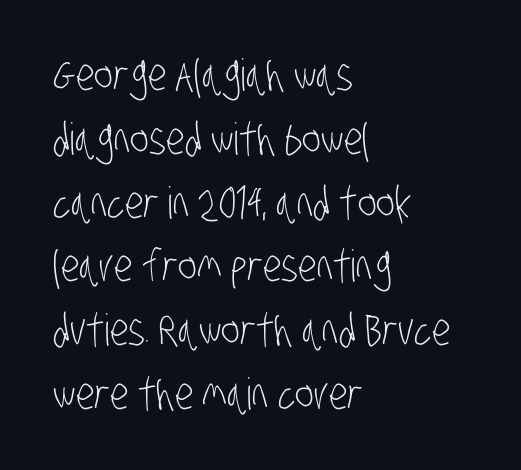
The image shows 44 px light, condensed sans-serif type; set left-aligned, normal line spacing (1.45x), normal letter spacing, not underlined; low stroke contrast and a large x-height.
